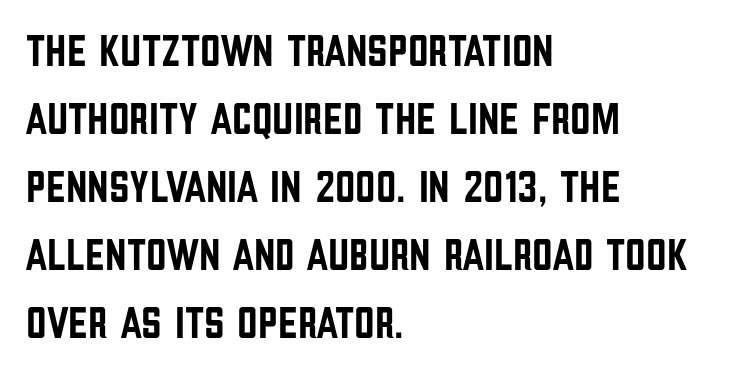
{"serif": "no", "italic": "no", "width": "condensed", "stroke_contrast": "low", "x_height": "large", "monospaced": "no", "underline": "no", "align": "left", "line_spacing": "normal", "line_spacing_ratio": 1.51, "letter_spacing": "normal", "letter_spacing_em": 0.0, "glyph_px": 45}
